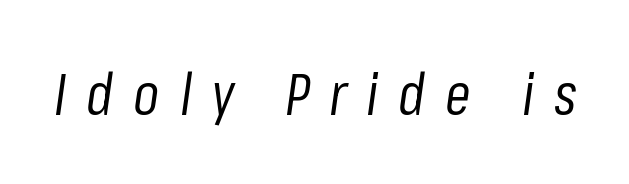
The horizontal fit of the characters is loose and conspicuously gappy. Each letter keeps its own natural width here, so spacing adapts to shape. The gap between lines stays unmarked. The whole block is typeset with a tilt.
